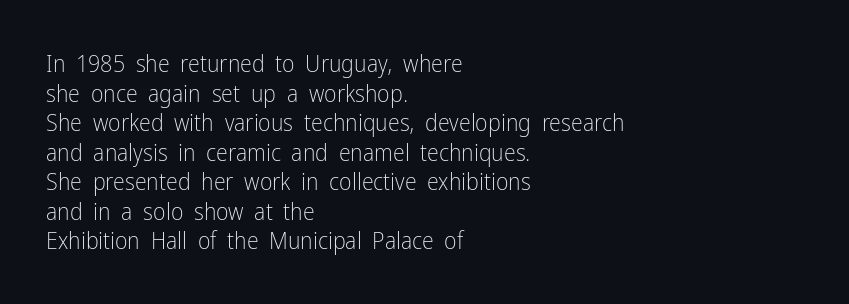
Words appear dense and cohesive because spacing is normal. Stem width sits at or under what a default text font uses. Honestly, there is no underline to notice here at all. The lettering stays uniformly vertical, giving the passage a roman look.
